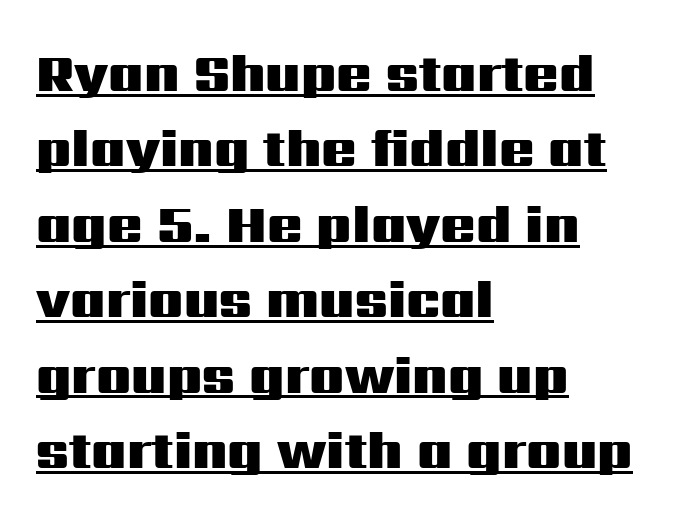
Q: Is the text bold? A: Yes.
Q: Is the text italic (slanted)? A: No, it is upright.
Q: Is the typeface a serif or a sans-serif typeface? A: Sans-serif.
Q: Is the text underlined? A: Yes.
Q: How is the paragraph aligned? A: Left-aligned.
Q: Is the spacing between letters normal or unusually wide? A: Normal.
Q: Is the spacing between lines tight, normal or loose? A: Normal.
Q: Width (condensed, normal, or wide)? A: Wide.
Q: Stroke contrast? A: Medium.
Q: x-height? A: Medium.
Q: Monospaced? A: No.
